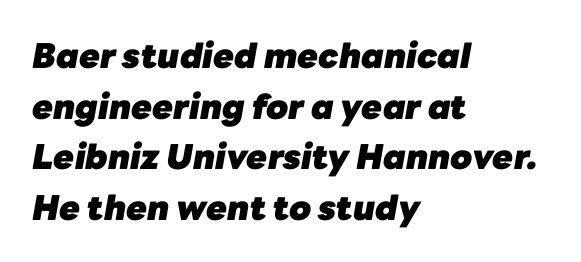
Decoration check: the copy has no underline. Tracking value appears to be zero — textbook default spacing. This sample has the flowing, uneven cadence of proportional lettering. What's the leading like? Ordinary, nothing unusual. These lines stack with their left ends in a neat column.
